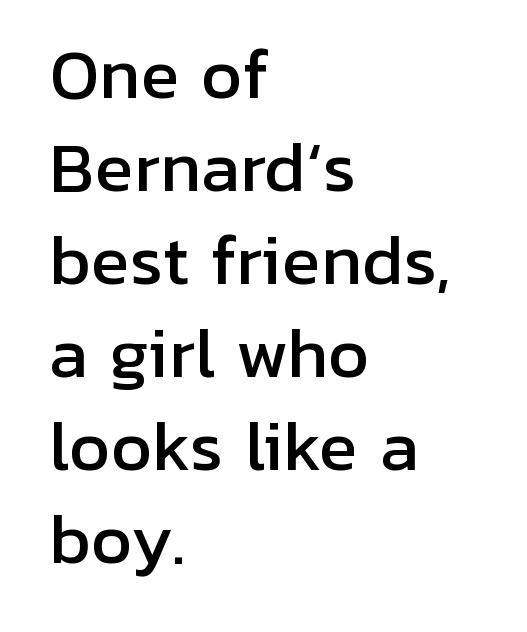
The image shows 65 px sans-serif type, upright; set left-aligned, normal line spacing (1.43x), normal letter spacing, not underlined; low stroke contrast and a medium x-height.
